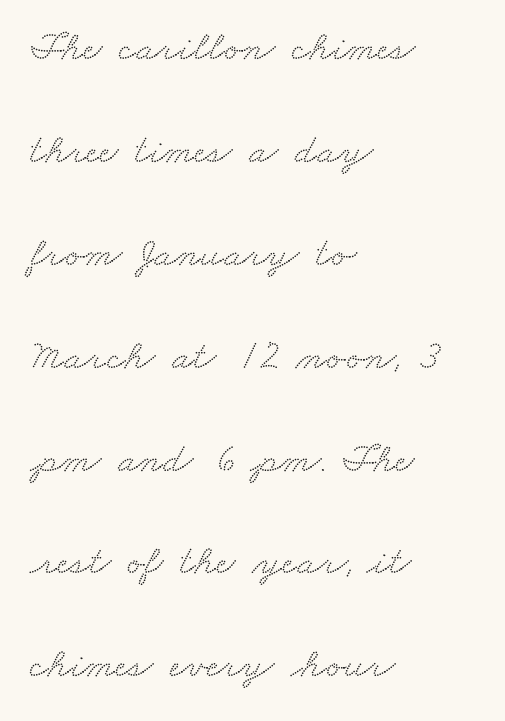
{"serif": "yes", "width": "wide", "stroke_contrast": "medium", "x_height": "small", "monospaced": "no", "underline": "no", "align": "left", "line_spacing": "loose", "line_spacing_ratio": 2.45, "letter_spacing": "normal", "letter_spacing_em": 0.0, "glyph_px": 42}
